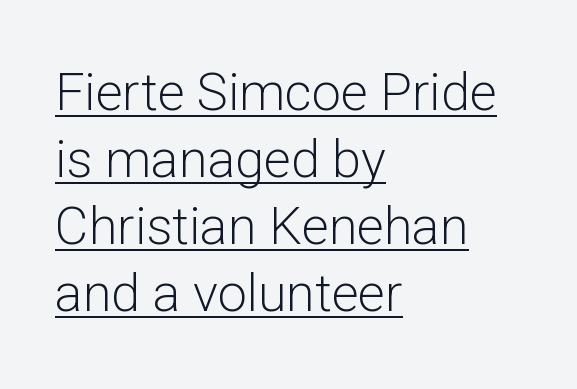
Q: Is the text bold? A: No.
Q: Is the text italic (slanted)? A: No, it is upright.
Q: Is the typeface a serif or a sans-serif typeface? A: Sans-serif.
Q: Is the text underlined? A: Yes.
Q: How is the paragraph aligned? A: Left-aligned.
Q: Is the spacing between letters normal or unusually wide? A: Normal.
Q: Is the spacing between lines tight, normal or loose? A: Normal.
Q: Width (condensed, normal, or wide)? A: Normal.
Q: Stroke contrast? A: Low.
Q: x-height? A: Medium.
Q: Monospaced? A: No.
